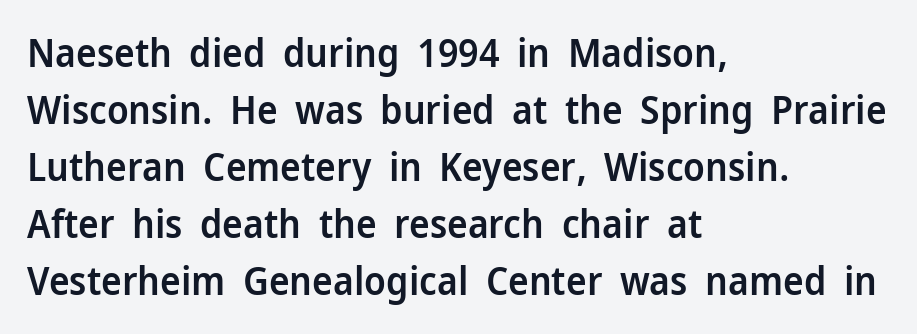
{"serif": "no", "italic": "no", "bold": "semi", "weight": "semibold", "width": "normal", "stroke_contrast": "low", "x_height": "medium", "monospaced": "no", "underline": "no", "align": "left", "line_spacing": "normal", "line_spacing_ratio": 1.46, "letter_spacing": "normal", "letter_spacing_em": 0.0, "glyph_px": 39}
